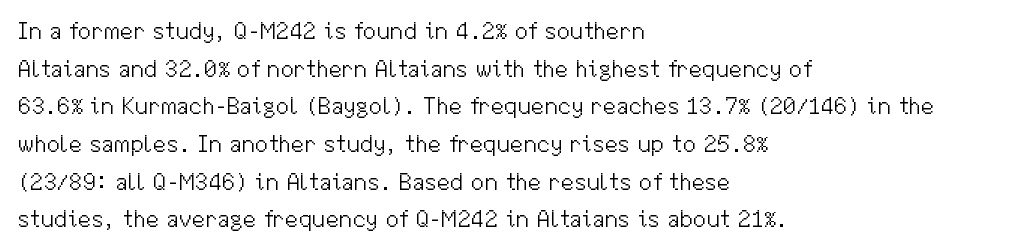
The setting favours the left margin, as ordinary paragraphs usually do. The face looks like a standard text weight, possibly lighter. Each row of text sits above clean, open space. Posture: straight, roman, zero tilt.
